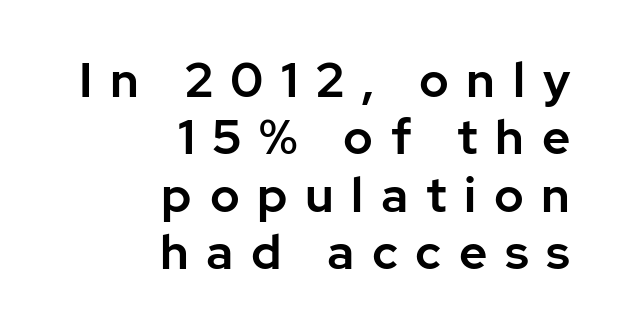
Does the copy run flush right? Yes — the right margin is perfectly even. Do the letters lean? They stand straight. You could not count columns in this text — the font is proportionally spaced. Type without underlining. Substantial extra tracking has been applied to these lines. The face used here is a sans, in the tradition of grotesques and geometrics.
